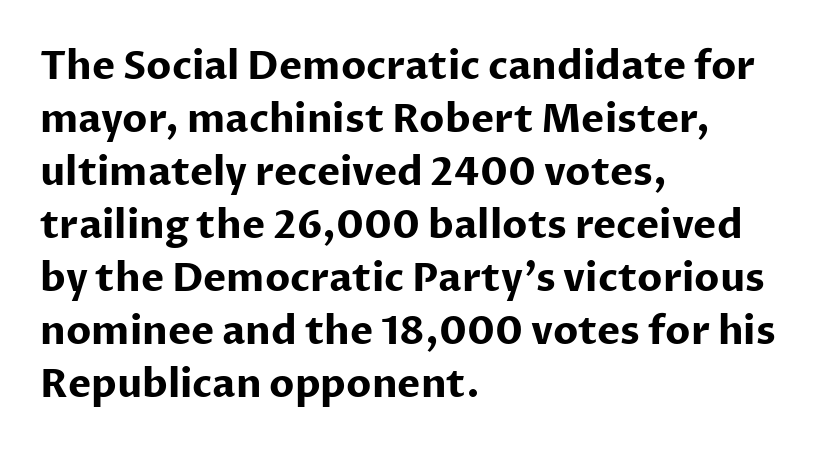
{"serif": "no", "italic": "no", "bold": "yes", "weight": "bold", "width": "normal", "stroke_contrast": "low", "x_height": "medium", "monospaced": "no", "underline": "no", "align": "left", "line_spacing": "normal", "line_spacing_ratio": 1.36, "letter_spacing": "normal", "letter_spacing_em": 0.0, "glyph_px": 39}
